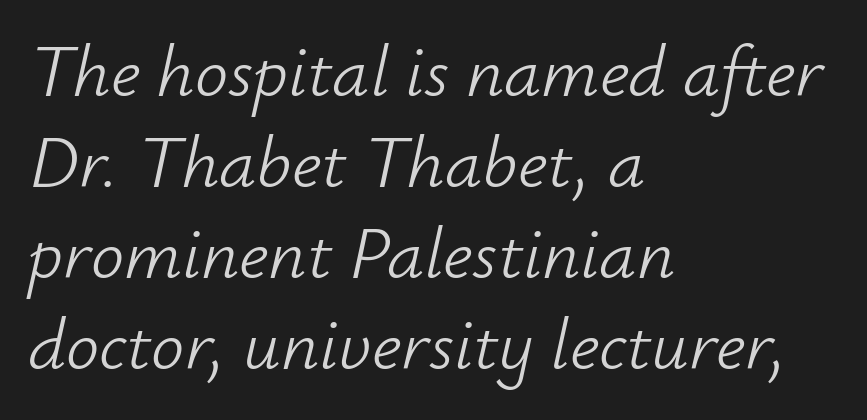
The image shows 74 px light type, italic (leaning right); set left-aligned, line spacing 1.23x, normal letter spacing, not underlined; low stroke contrast and a small x-height.
